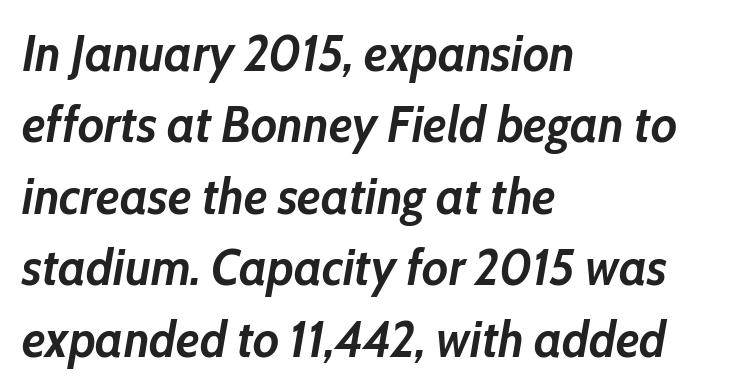
Q: Is the text bold? A: Yes.
Q: Is the text italic (slanted)? A: Yes, it leans right by about 10 degrees.
Q: Is the text underlined? A: No.
Q: How is the paragraph aligned? A: Left-aligned.
Q: Is the spacing between letters normal or unusually wide? A: Normal.
Q: Is the spacing between lines tight, normal or loose? A: Normal.
Q: Width (condensed, normal, or wide)? A: Normal.
Q: Stroke contrast? A: Low.
Q: x-height? A: Medium.
Q: Monospaced? A: No.
